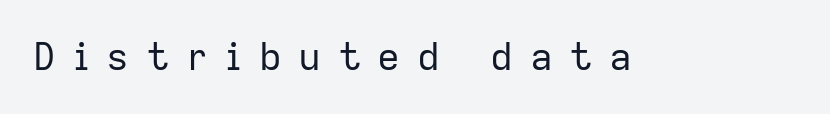
Descenders hang freely into open space. The passage shown has open, widely tracked lettering throughout. This sample has the flowing, uneven cadence of proportional lettering. Nothing sits at the stroke ends, so this counts as sans-serif.
